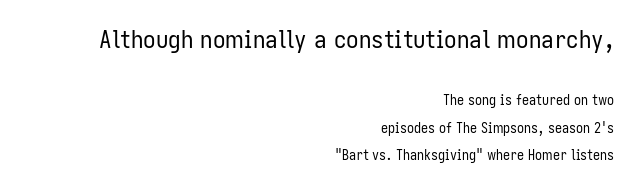
Q: Is the text bold? A: No.
Q: Is the text italic (slanted)? A: No, it is upright.
Q: Is the text underlined? A: No.
Q: How is the paragraph aligned? A: Right-aligned.
Q: Is the spacing between letters normal or unusually wide? A: Normal.
Q: Is the spacing between lines tight, normal or loose? A: Loose.
Q: Which block of text is set in a larger size, the first (top) or the second (bottom)? A: The first (top) one.
